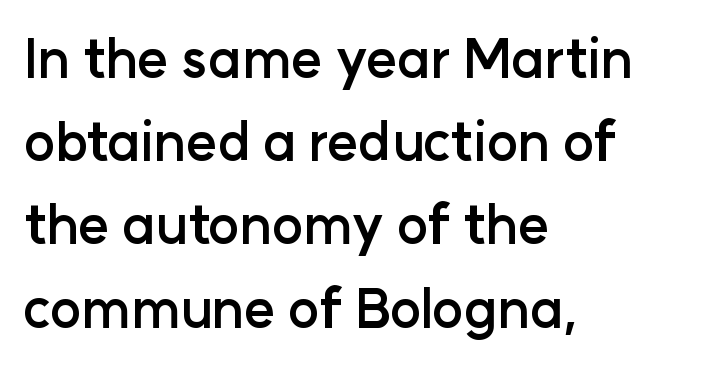
Q: Is the text bold? A: Yes.
Q: Is the text italic (slanted)? A: No, it is upright.
Q: Is the typeface a serif or a sans-serif typeface? A: Sans-serif.
Q: Is the text underlined? A: No.
Q: How is the paragraph aligned? A: Left-aligned.
Q: Is the spacing between letters normal or unusually wide? A: Normal.
Q: Is the spacing between lines tight, normal or loose? A: Normal.
Q: Width (condensed, normal, or wide)? A: Normal.
Q: Stroke contrast? A: Low.
Q: x-height? A: Medium.
Q: Monospaced? A: No.
